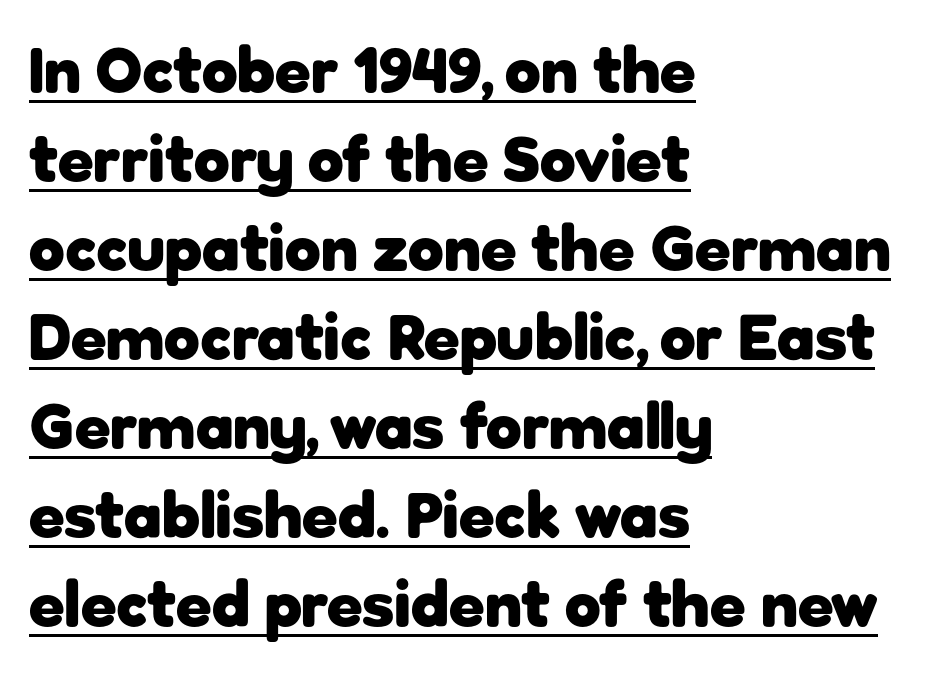
Q: Is the text bold? A: Yes.
Q: Is the text italic (slanted)? A: No, it is upright.
Q: Is the typeface a serif or a sans-serif typeface? A: Sans-serif.
Q: Is the text underlined? A: Yes.
Q: How is the paragraph aligned? A: Left-aligned.
Q: Is the spacing between letters normal or unusually wide? A: Normal.
Q: Is the spacing between lines tight, normal or loose? A: Normal.
Q: Width (condensed, normal, or wide)? A: Normal.
Q: Stroke contrast? A: Low.
Q: x-height? A: Medium.
Q: Monospaced? A: No.
